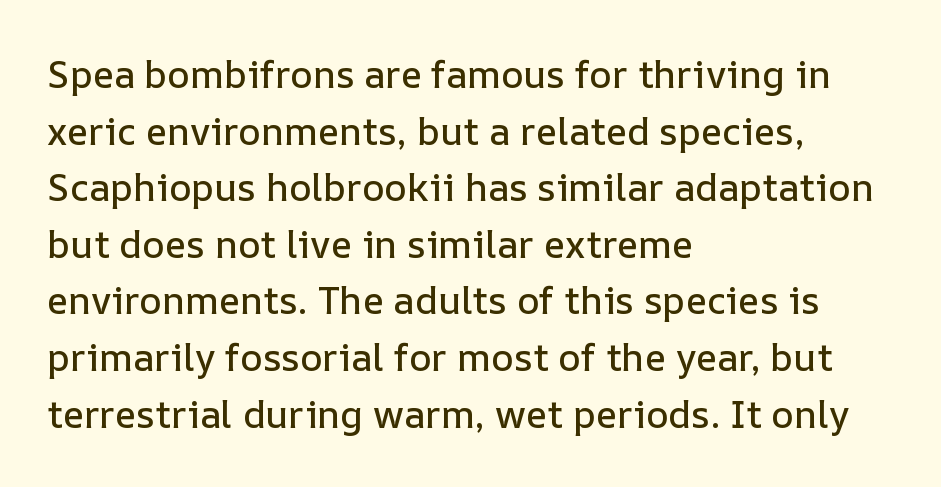
Quick note: underline off. Caption: standard tracking, unaltered. Horizontal alignment here is leftward, the default for most running prose. The letters advance in unequal steps, a hallmark of proportional type. The font's upright variant was chosen for this text. A normal amount of white space separates one row of letters from the next.
